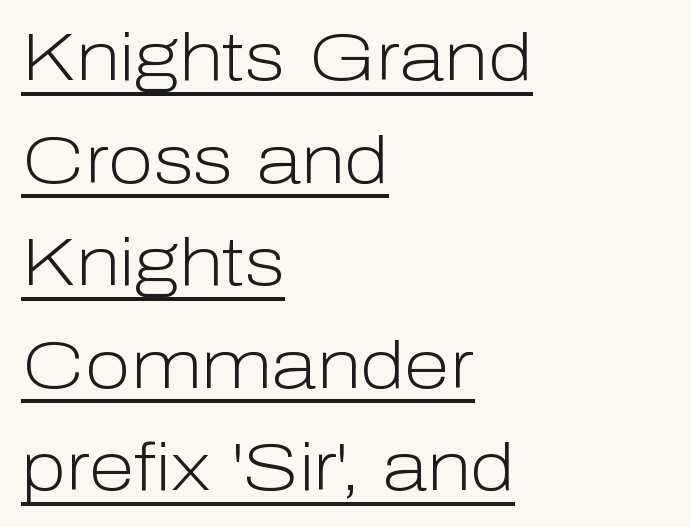
The letters advance in unequal steps, a hallmark of proportional type. This sample is left-justified, so line endings fall wherever the words run out. Counters stay open thanks to moderate or lighter strokes. Rows of type keep a routine distance in the vertical direction. Are there feet on the stems? There aren't — it's a sans. This is the regular roman posture of the typeface.
